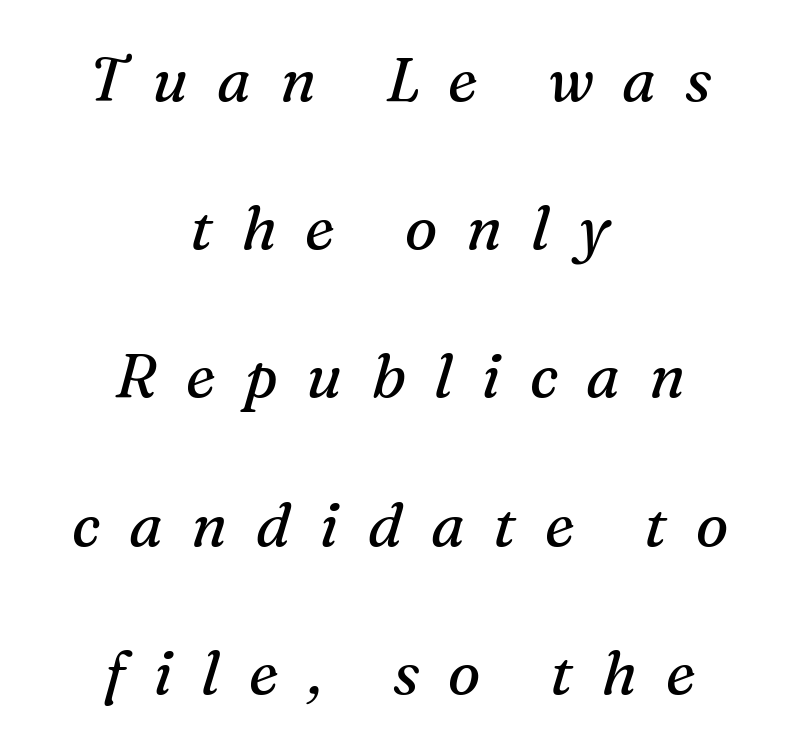
Each letter keeps its own natural width here, so spacing adapts to shape. Summary of vertical rhythm: relaxed, with wide interline spacing. The passage shown is typeset with a serif family. Layout note: lines centered. If you drew a line through each stem, it would be angled.
